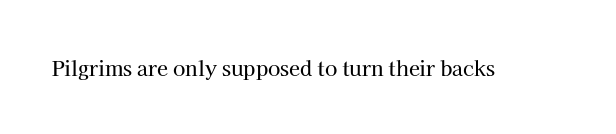
These lines keep a tight, regular rhythm from letter to letter. Unmarked baselines from the first word to the last. Italic: no, the glyphs are upright roman.
